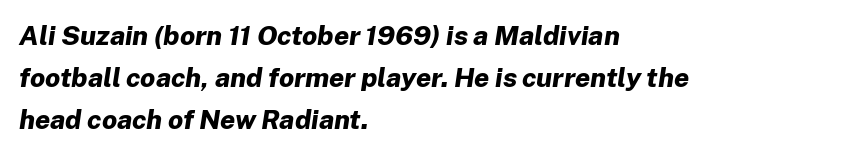
The image shows 27 px bold type, italic (leaning right); set left-aligned, normal line spacing (1.56x), normal letter spacing, not underlined.
